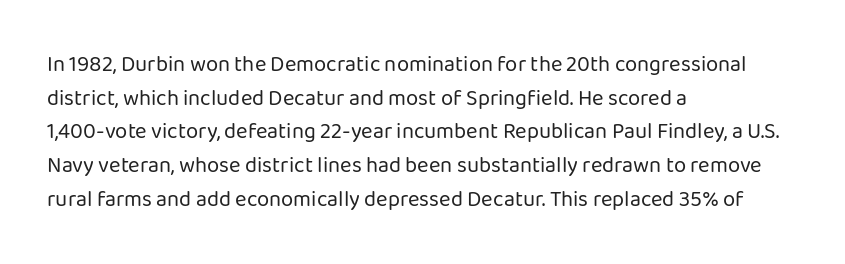
Unbolded letterforms with no extra heft. The letterforms sit shoulder to shoulder at normal distance. Line spacing here is normal. Glance below the letters and you will spot only blank space. Visually the block forms a straight wall on the left and a jagged coastline on the right.
